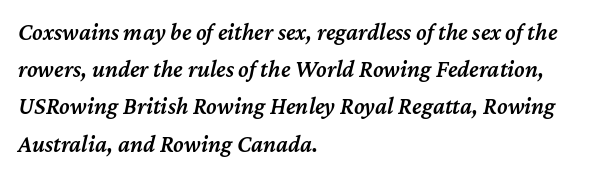
{"italic": "yes", "lean": "right", "slant_degrees": 12, "bold": "semi", "underline": "no", "align": "left", "line_spacing": "normal", "line_spacing_ratio": 1.55, "letter_spacing": "normal", "letter_spacing_em": 0.0, "glyph_px": 24}
